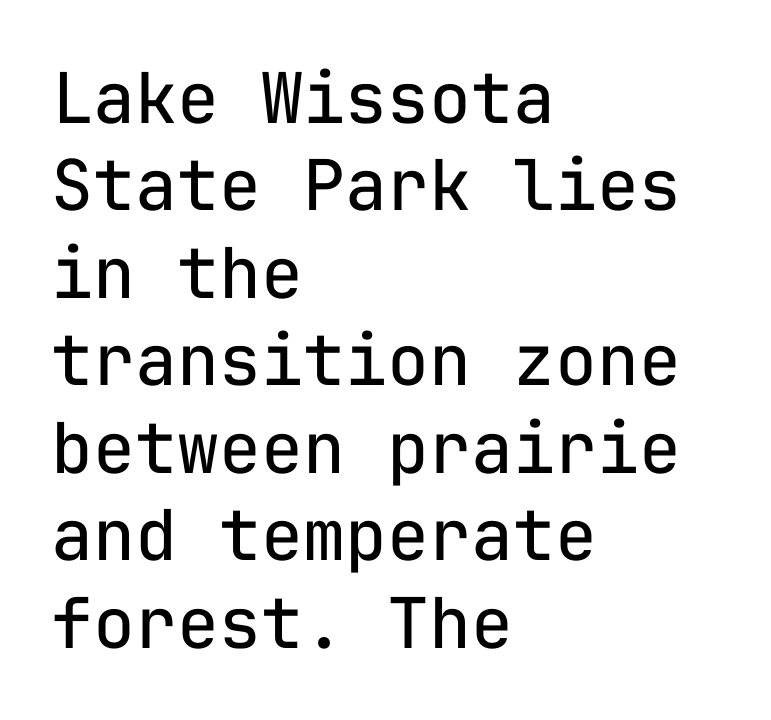
{"serif": "no", "italic": "no", "bold": "no", "weight": "regular", "width": "normal", "stroke_contrast": "low", "x_height": "medium", "monospaced": "yes", "underline": "no", "align": "left", "line_spacing": "normal", "line_spacing_ratio": 1.25, "letter_spacing": "normal", "letter_spacing_em": 0.0, "glyph_px": 70}
